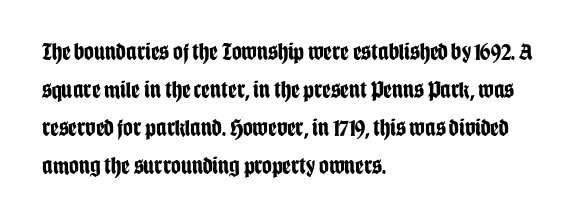
The space between consecutive lines is moderate. Alignment: flush left. The passage shown is not underscored anywhere. The type is set solid horizontally, with unmodified tracking. The characters look thick and weighty, a clear bold. Unlike italic type, these characters show no tilt at all.
